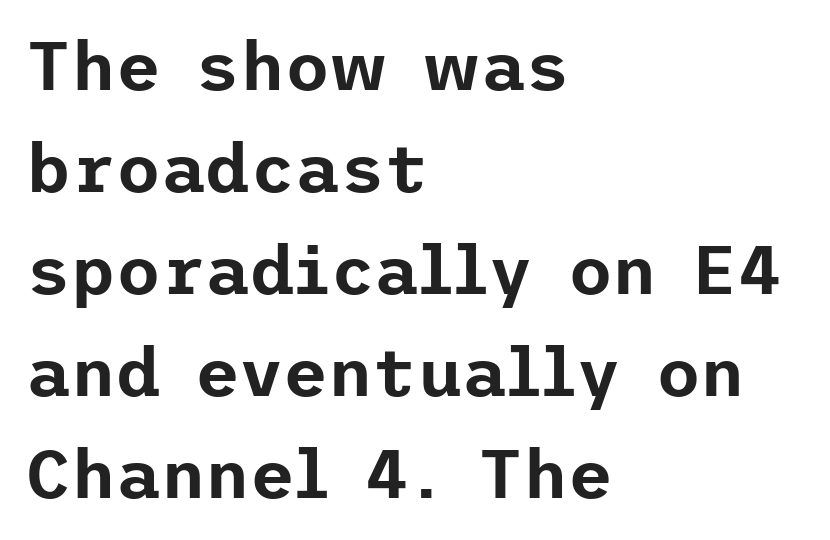
Short and long lines alike share a common starting point at left. Does extra space separate the letters? No, they use regular spacing. Serifs: no, the terminals of the letterforms are clean. The strip under each line holds only bare page. These lines sit exactly where default settings would place them. Vertical strokes here are truly vertical.
